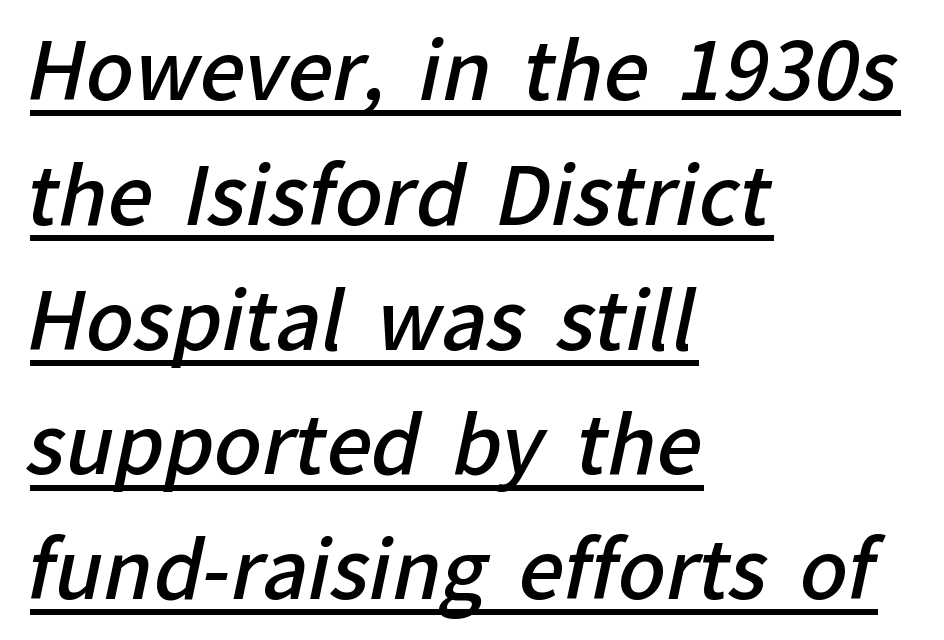
{"serif": "no", "bold": "semi", "weight": "semibold", "width": "normal", "stroke_contrast": "low", "x_height": "medium", "monospaced": "no", "underline": "yes", "align": "left", "line_spacing": "normal", "line_spacing_ratio": 1.58, "letter_spacing": "normal", "letter_spacing_em": 0.0, "glyph_px": 79}
